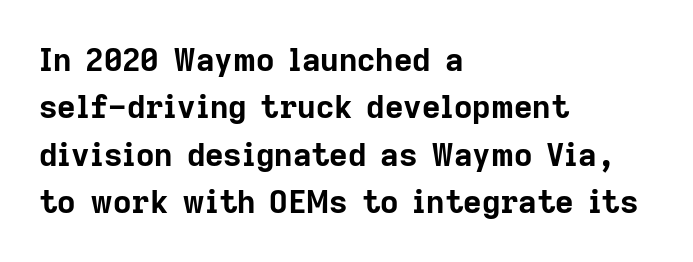
Q: Is the text bold? A: Yes.
Q: Is the text italic (slanted)? A: No, it is upright.
Q: Is the typeface a serif or a sans-serif typeface? A: Sans-serif.
Q: Is the text underlined? A: No.
Q: How is the paragraph aligned? A: Left-aligned.
Q: Is the spacing between letters normal or unusually wide? A: Normal.
Q: Is the spacing between lines tight, normal or loose? A: Normal.
Q: Width (condensed, normal, or wide)? A: Normal.
Q: Stroke contrast? A: Low.
Q: x-height? A: Medium.
Q: Monospaced? A: No.
